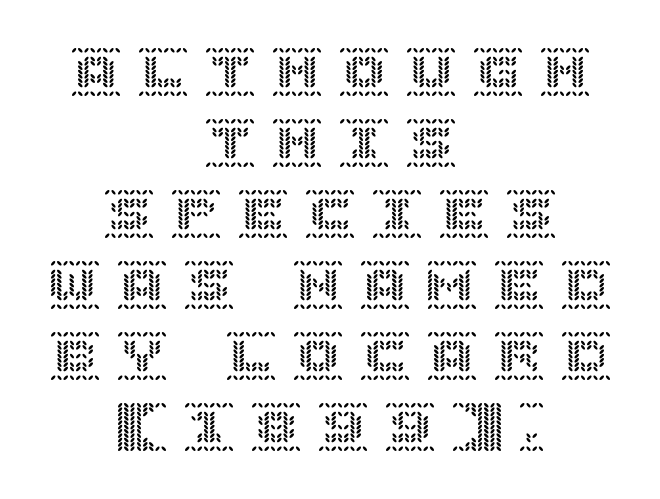
Q: Is the text italic (slanted)? A: No, it is upright.
Q: Is the text underlined? A: No.
Q: How is the paragraph aligned? A: Centered.
Q: Is the spacing between letters normal or unusually wide? A: Unusually wide.
Q: Is the spacing between lines tight, normal or loose? A: Normal.
Q: Width (condensed, normal, or wide)? A: Normal.
Q: x-height? A: Large.
